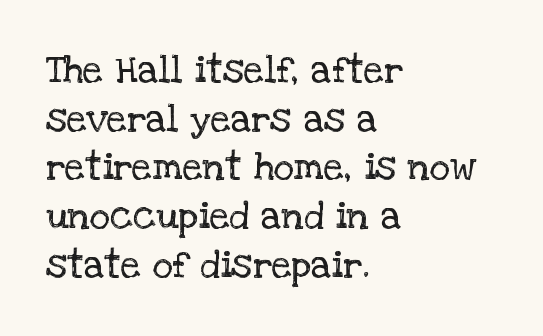
No heavy texture on the line: the type isn't bold. Reading down the column, the eye jumps a familiar distance to each next line. Check where the strokes stop: tiny serifs finish them off. The letters stand upright; this is a roman face. Compared with typical body copy, the letter spacing here is the same.
